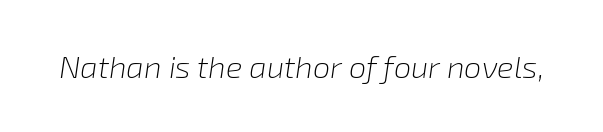
Q: Is the text bold? A: No.
Q: Is the text italic (slanted)? A: Yes, it leans right by about 8 degrees.
Q: Is the text underlined? A: No.
Q: Is the spacing between letters normal or unusually wide? A: Normal.
Q: Width (condensed, normal, or wide)? A: Normal.
Q: Stroke contrast? A: Low.
Q: x-height? A: Medium.
Q: Monospaced? A: No.
